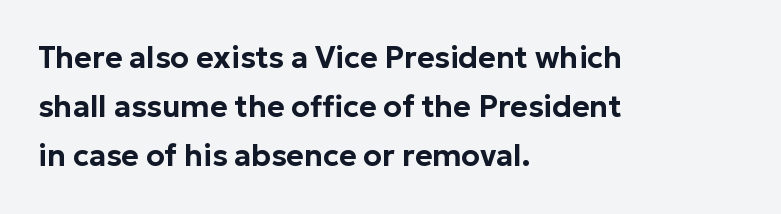
{"serif": "no", "italic": "no", "width": "normal", "stroke_contrast": "low", "x_height": "medium", "monospaced": "no", "underline": "no", "align": "left", "line_spacing": "normal", "line_spacing_ratio": 1.64, "letter_spacing": "normal", "letter_spacing_em": 0.0, "glyph_px": 30}
